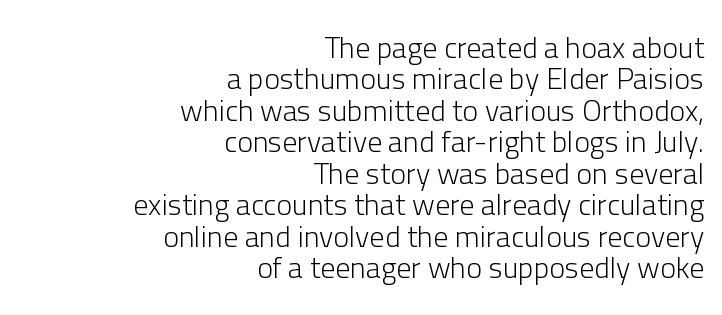
{"serif": "no", "italic": "no", "bold": "no", "weight": "light", "width": "normal", "stroke_contrast": "low", "x_height": "medium", "monospaced": "no", "underline": "no", "align": "right", "line_spacing": "tight", "line_spacing_ratio": 1.05, "letter_spacing": "normal", "letter_spacing_em": 0.0, "glyph_px": 30}
